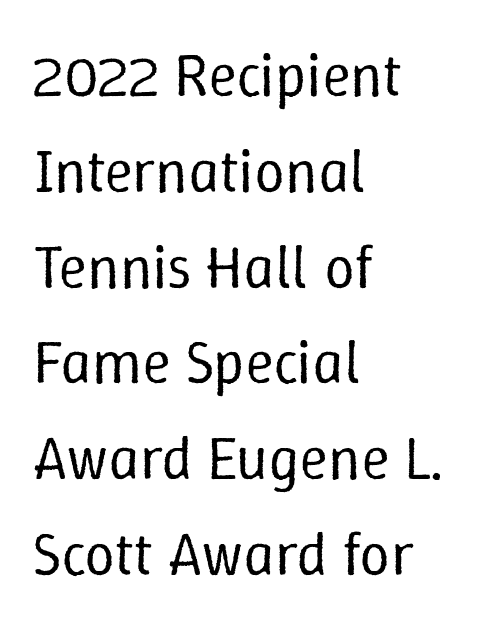
Q: Is the text bold? A: No.
Q: Is the text italic (slanted)? A: No, it is upright.
Q: Is the text underlined? A: No.
Q: How is the paragraph aligned? A: Left-aligned.
Q: Is the spacing between letters normal or unusually wide? A: Normal.
Q: Is the spacing between lines tight, normal or loose? A: Normal.
Q: Width (condensed, normal, or wide)? A: Normal.
Q: Stroke contrast? A: Low.
Q: x-height? A: Medium.
Q: Monospaced? A: No.
